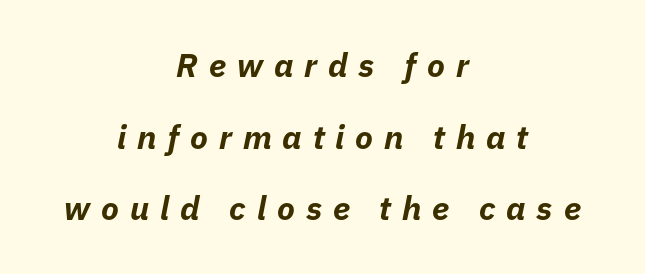
{"italic": "yes", "lean": "right", "slant_degrees": 11, "bold": "yes", "weight": "bold", "width": "normal", "stroke_contrast": "low", "x_height": "medium", "monospaced": "no", "underline": "no", "align": "center", "line_spacing": "loose", "line_spacing_ratio": 2.17, "letter_spacing": "wide", "letter_spacing_em": 0.33, "glyph_px": 33}
